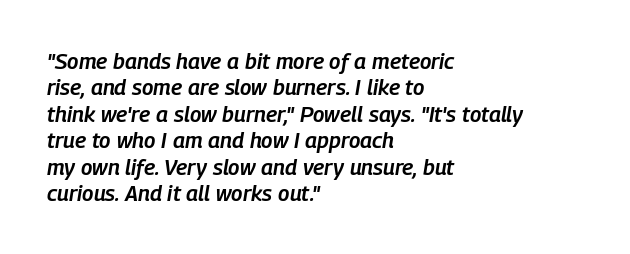
The image shows 22 px text type, italic (leaning right); set left-aligned, line spacing 1.2x, normal letter spacing, not underlined.
